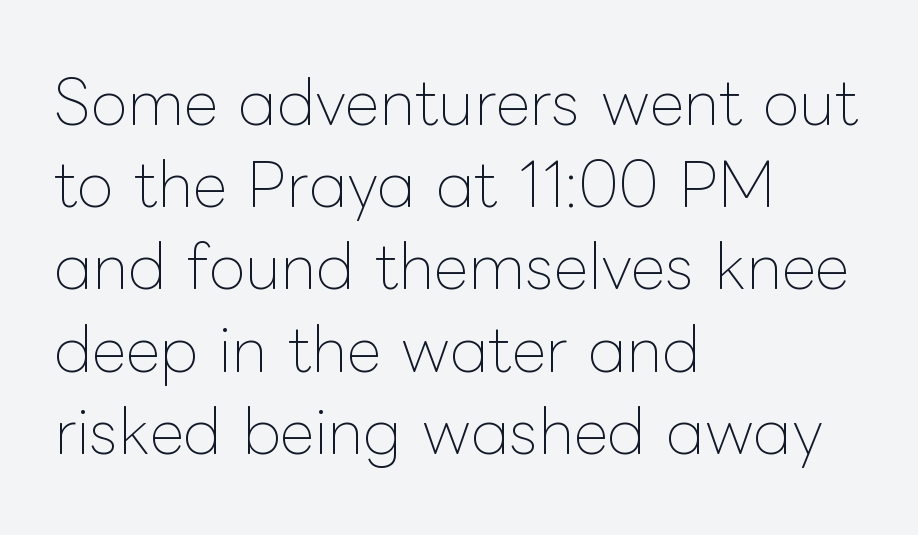
The lines sit at an ordinary, default distance from one another. Leftover space on each line is placed entirely after the last word. Letters rest on an invisible, unmarked baseline. This is not heavy type; no bold has been used. Look at the tracking — it's just the regular setting, nothing added. When letters stand straight like this, we call the style roman or upright.
